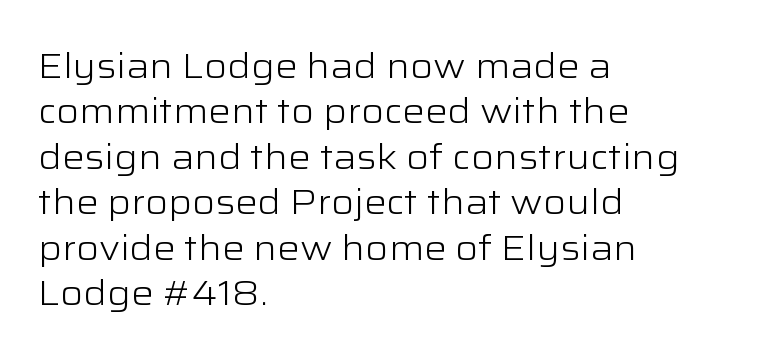
Q: Is the text bold? A: No.
Q: Is the text italic (slanted)? A: No, it is upright.
Q: Is the typeface a serif or a sans-serif typeface? A: Sans-serif.
Q: Is the text underlined? A: No.
Q: How is the paragraph aligned? A: Left-aligned.
Q: Is the spacing between letters normal or unusually wide? A: Normal.
Q: Is the spacing between lines tight, normal or loose? A: Normal.
Q: Width (condensed, normal, or wide)? A: Wide.
Q: Stroke contrast? A: Low.
Q: x-height? A: Medium.
Q: Monospaced? A: No.
